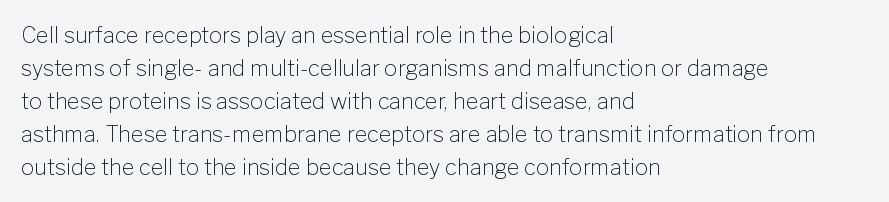
{"italic": "no", "bold": "no", "underline": "no", "align": "left", "line_spacing": "normal", "line_spacing_ratio": 1.5, "letter_spacing": "normal", "letter_spacing_em": 0.0, "glyph_px": 22}
